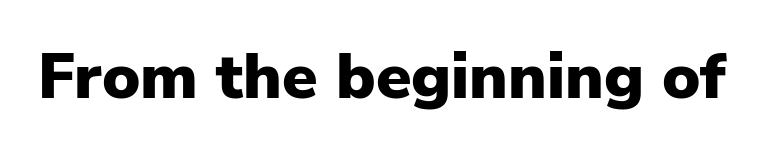
The image shows 64 px heavy sans-serif type, upright; set normal letter spacing, not underlined; low stroke contrast and a medium x-height.
